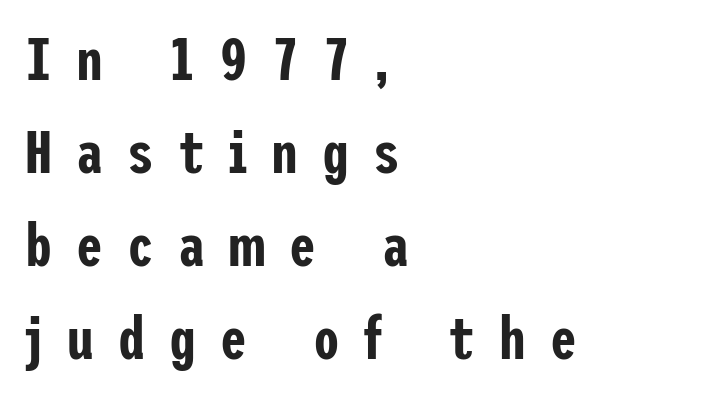
Q: Is the text italic (slanted)? A: No, it is upright.
Q: Is the typeface a serif or a sans-serif typeface? A: Sans-serif.
Q: Is the text underlined? A: No.
Q: How is the paragraph aligned? A: Left-aligned.
Q: Is the spacing between letters normal or unusually wide? A: Unusually wide.
Q: Is the spacing between lines tight, normal or loose? A: Normal.
Q: Width (condensed, normal, or wide)? A: Condensed.
Q: Stroke contrast? A: Low.
Q: x-height? A: Medium.
